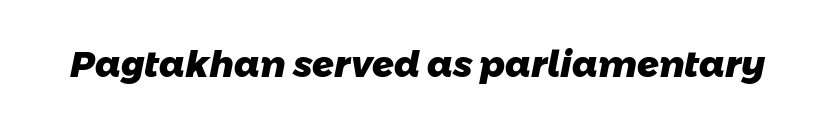
Q: Is the text bold? A: Yes.
Q: Is the typeface a serif or a sans-serif typeface? A: Sans-serif.
Q: Is the text underlined? A: No.
Q: Is the spacing between letters normal or unusually wide? A: Normal.
Q: Width (condensed, normal, or wide)? A: Normal.
Q: Stroke contrast? A: Low.
Q: x-height? A: Medium.
Q: Monospaced? A: No.
